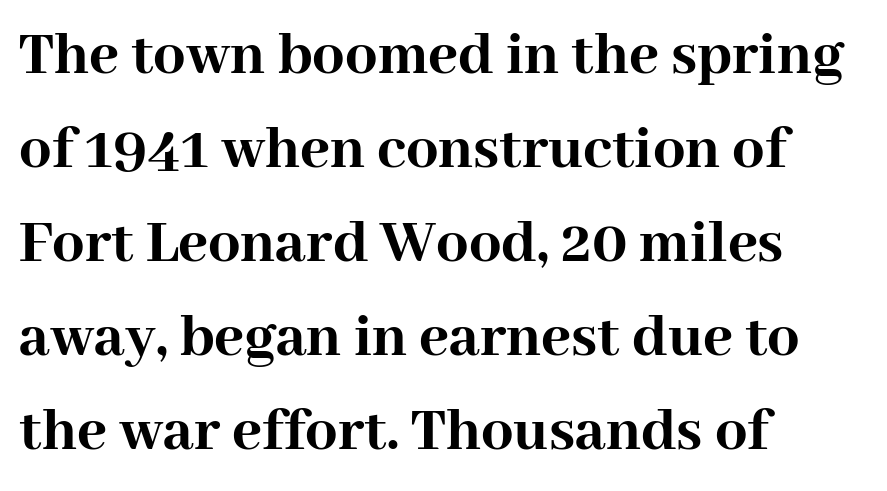
Q: Is the text bold? A: Yes.
Q: Is the text italic (slanted)? A: No, it is upright.
Q: Is the typeface a serif or a sans-serif typeface? A: Serif.
Q: Is the text underlined? A: No.
Q: How is the paragraph aligned? A: Left-aligned.
Q: Is the spacing between letters normal or unusually wide? A: Normal.
Q: Is the spacing between lines tight, normal or loose? A: Normal.
Q: Width (condensed, normal, or wide)? A: Normal.
Q: Stroke contrast? A: High.
Q: x-height? A: Medium.
Q: Monospaced? A: No.
